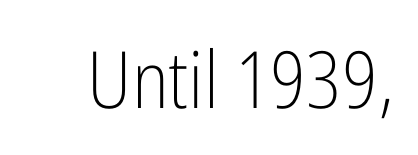
The foot of each line stays bare and open. Each word holds together tightly as a unit, with standard inter-letter gaps. The letters advance in unequal steps, a hallmark of proportional type. No italicization has been applied; the sample stays upright.
